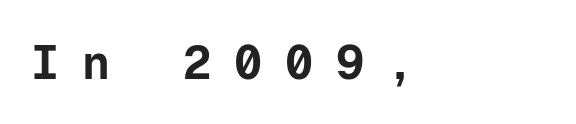
This is roman type, the default non-slanted kind. The space directly below the letters is spotless. You could only call the tracking loose — the letters float apart. Left-aligned paragraph, ragged on the right. You'd pick this weight for a headline — it's a proper bold.
